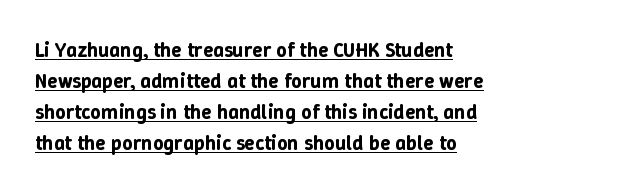
{"italic": "no", "underline": "yes", "align": "left", "line_spacing": "normal", "line_spacing_ratio": 1.47, "letter_spacing": "normal", "letter_spacing_em": 0.0, "glyph_px": 21}
